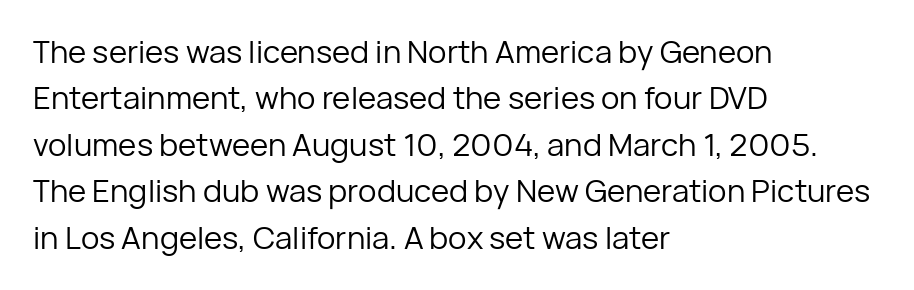
Q: Is the text bold? A: No.
Q: Is the text italic (slanted)? A: No, it is upright.
Q: Is the typeface a serif or a sans-serif typeface? A: Sans-serif.
Q: Is the text underlined? A: No.
Q: How is the paragraph aligned? A: Left-aligned.
Q: Is the spacing between letters normal or unusually wide? A: Normal.
Q: Is the spacing between lines tight, normal or loose? A: Normal.
Q: Width (condensed, normal, or wide)? A: Normal.
Q: Stroke contrast? A: Low.
Q: x-height? A: Medium.
Q: Monospaced? A: No.
